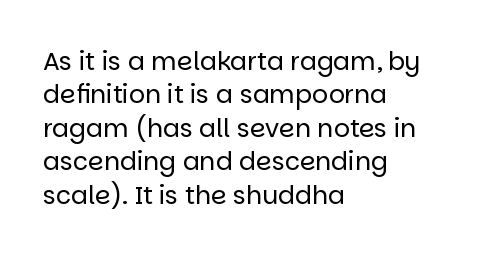
Q: Is the text bold? A: No.
Q: Is the text italic (slanted)? A: No, it is upright.
Q: Is the text underlined? A: No.
Q: How is the paragraph aligned? A: Left-aligned.
Q: Is the spacing between letters normal or unusually wide? A: Normal.
Q: Is the spacing between lines tight, normal or loose? A: Normal.
